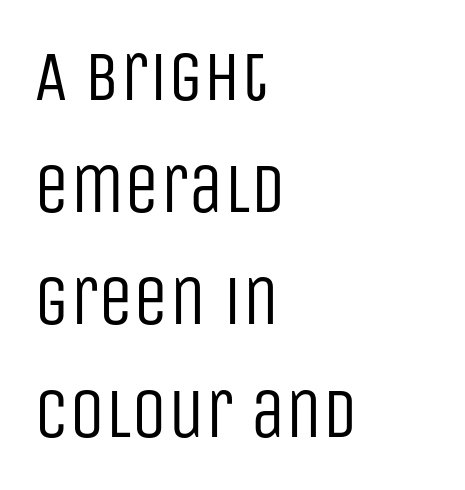
The image shows 71 px regular-weight, condensed sans-serif type, upright; set left-aligned, normal line spacing (1.58x), normal letter spacing, not underlined; low stroke contrast and a large x-height.
